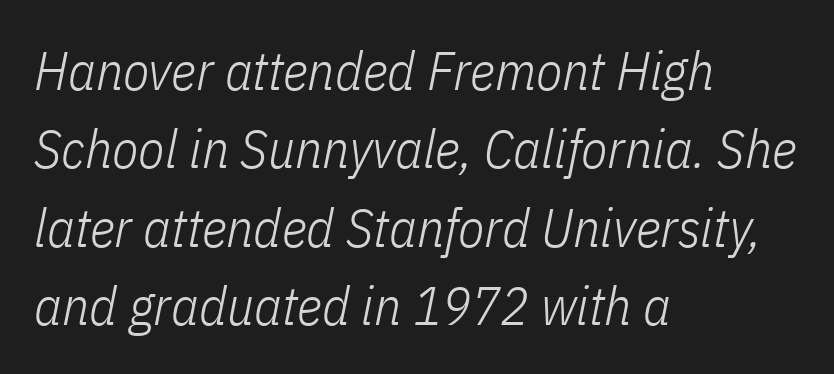
{"italic": "yes", "lean": "right", "slant_degrees": 11, "bold": "no", "weight": "light", "width": "condensed", "stroke_contrast": "low", "x_height": "medium", "monospaced": "no", "underline": "no", "align": "left", "line_spacing": "normal", "line_spacing_ratio": 1.45, "letter_spacing": "normal", "letter_spacing_em": 0.0, "glyph_px": 54}
